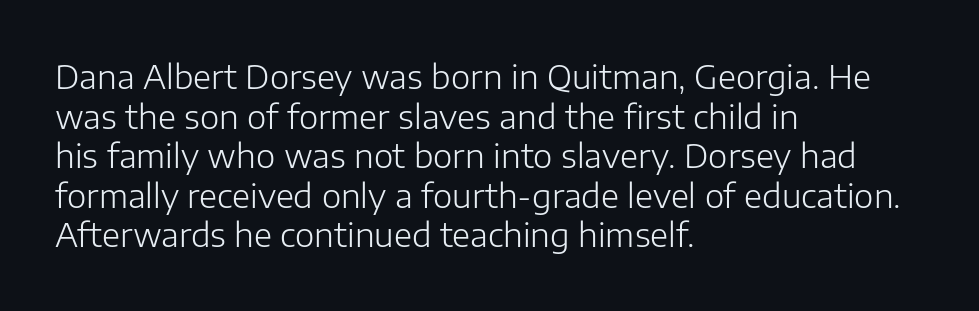
The image shows 33 px light sans-serif type, upright; set left-aligned, line spacing 1.2x, normal letter spacing, not underlined; low stroke contrast and a medium x-height.
